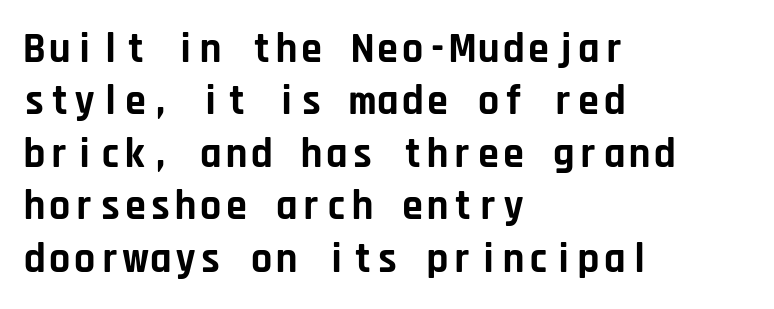
The text was rendered using a sans face with plain stroke endings. Honestly, the row spacing looks completely unremarkable. Spacing verdict: monospaced, one width for all characters. The text block is weighted toward the left margin, trailing off unevenly rightward. The axis of the letterforms is exactly vertical. The string is rendered with underlining switched off.
